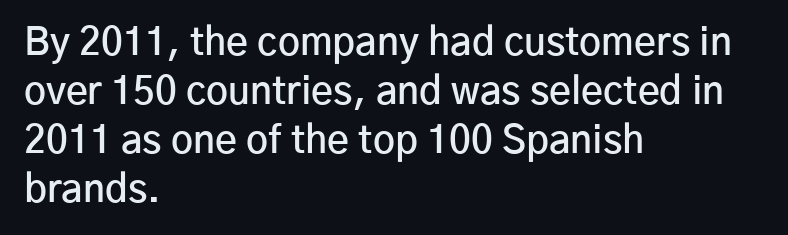
{"serif": "no", "italic": "no", "bold": "semi", "weight": "semibold", "width": "normal", "stroke_contrast": "low", "x_height": "medium", "monospaced": "no", "underline": "no", "align": "left", "line_spacing": "normal", "line_spacing_ratio": 1.29, "letter_spacing": "normal", "letter_spacing_em": 0.0, "glyph_px": 38}
